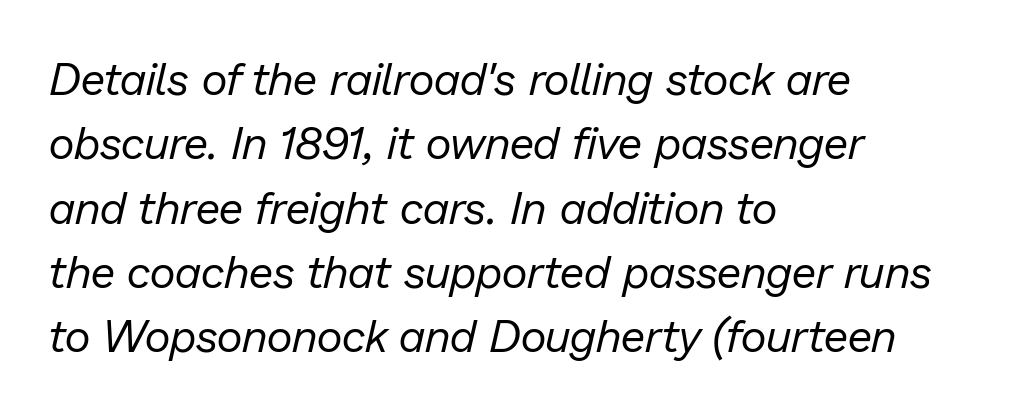
Nothing heavy about these letters — not bold at all. Decoration check: the copy has no underline. Posture: slanted. Words appear dense and cohesive because spacing is normal. The ragged edge is on the right, which tells us the setting is flush left. Varying glyph widths throughout — classic text-font behaviour.
